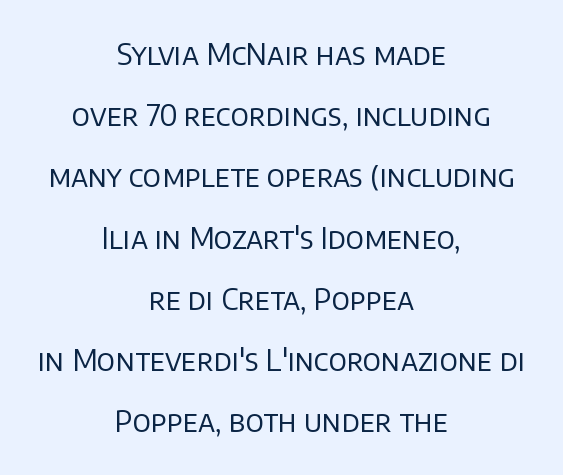
Q: Is the text bold? A: No.
Q: Is the text italic (slanted)? A: No, it is upright.
Q: Is the typeface a serif or a sans-serif typeface? A: Sans-serif.
Q: Is the text underlined? A: No.
Q: How is the paragraph aligned? A: Centered.
Q: Is the spacing between letters normal or unusually wide? A: Normal.
Q: Is the spacing between lines tight, normal or loose? A: Loose.
Q: Width (condensed, normal, or wide)? A: Normal.
Q: Stroke contrast? A: Low.
Q: x-height? A: Large.
Q: Monospaced? A: No.
